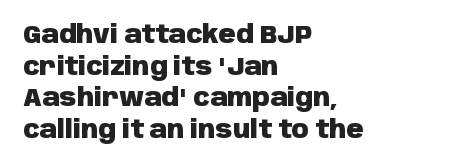
The image shows 24 px bold type, upright; set left-aligned, normal line spacing (1.32x), normal letter spacing, not underlined.
